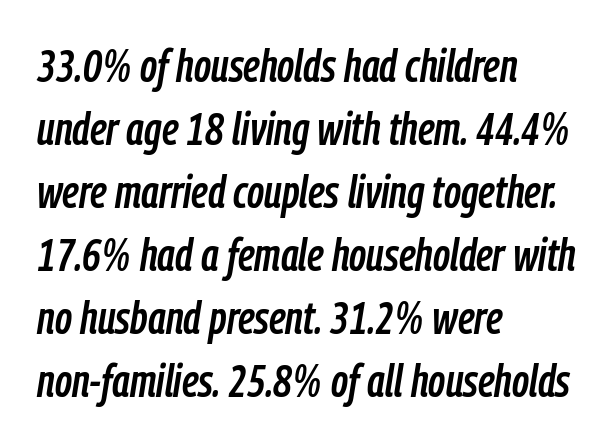
{"italic": "yes", "lean": "right", "slant_degrees": 9, "width": "condensed", "stroke_contrast": "low", "x_height": "medium", "monospaced": "no", "underline": "no", "align": "left", "line_spacing": "normal", "line_spacing_ratio": 1.37, "letter_spacing": "normal", "letter_spacing_em": 0.0, "glyph_px": 46}
